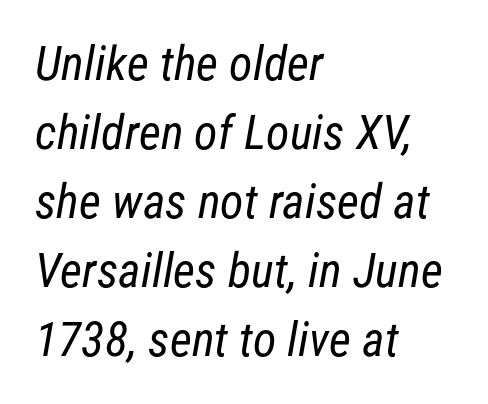
This reads as an unemphasized weight, regular at the heaviest. The designer left line spacing at the default. The lines are quadded left. Look at the tracking — it's just the regular setting, nothing added.
